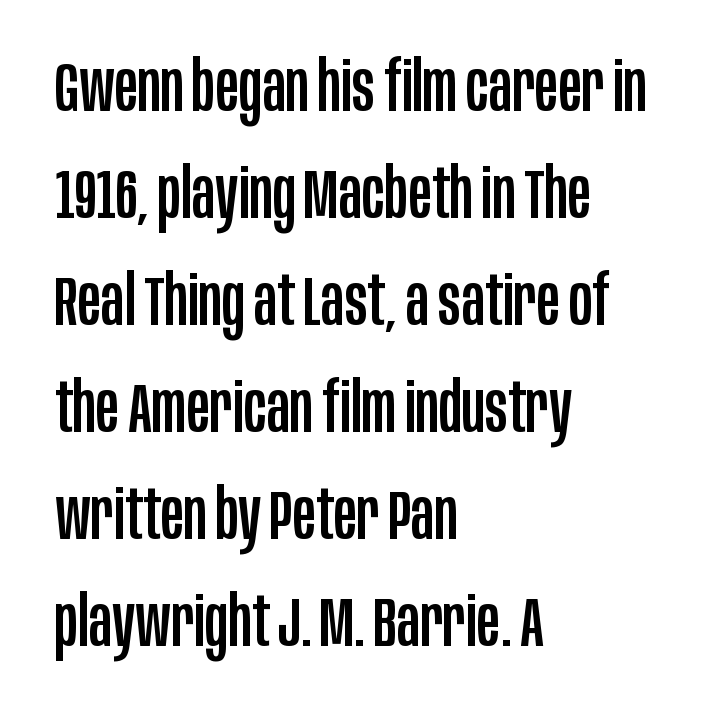
{"serif": "no", "italic": "no", "width": "condensed", "stroke_contrast": "low", "x_height": "large", "monospaced": "no", "underline": "no", "align": "left", "line_spacing": "normal", "line_spacing_ratio": 1.53, "letter_spacing": "normal", "letter_spacing_em": 0.0, "glyph_px": 70}
